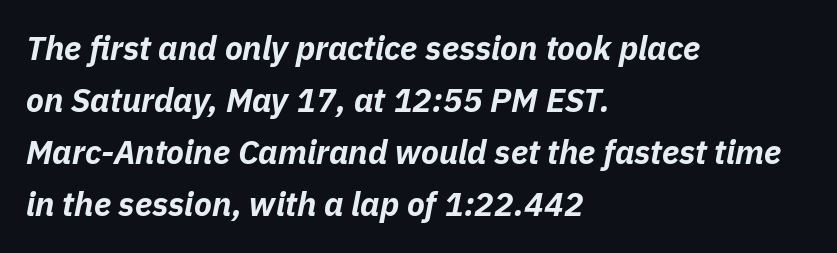
Descender tails drop into unmarked territory. The designer left line spacing at the default. Is this a fixed-width face? No — the glyphs have proportional, varying widths. A typesetter would call this zero additional tracking.
